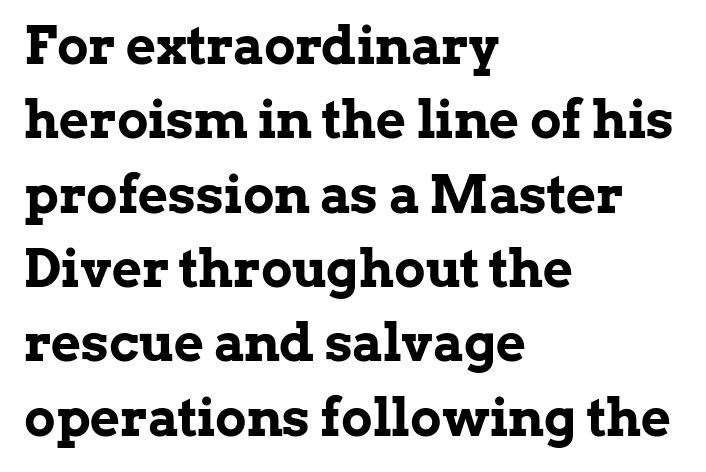
The image shows 52 px bold serif type, upright; set left-aligned, normal line spacing (1.43x), normal letter spacing, not underlined; low stroke contrast and a medium x-height.
